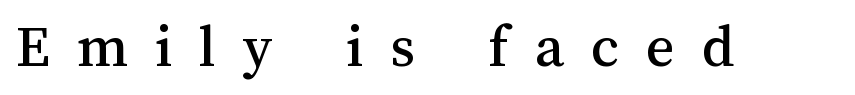
These lines are rendered in a variable-pitch font. Words float on clear page, feet unadorned. The lettering holds an erect, upright posture throughout. The tracking jumps out immediately: characters are airy and widely separated.
